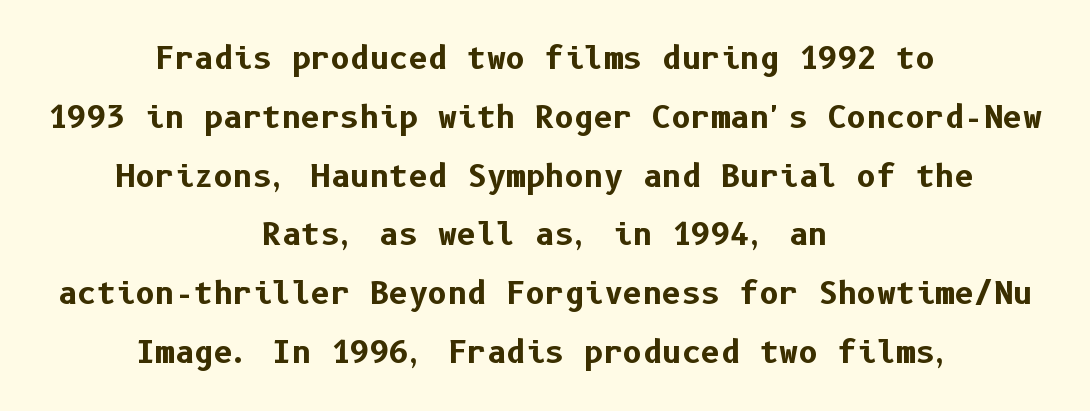
{"serif": "no", "italic": "no", "bold": "yes", "weight": "bold", "width": "normal", "stroke_contrast": "low", "x_height": "medium", "underline": "no", "align": "center", "line_spacing": "loose", "line_spacing_ratio": 1.96, "letter_spacing": "normal", "letter_spacing_em": 0.0, "glyph_px": 30}
